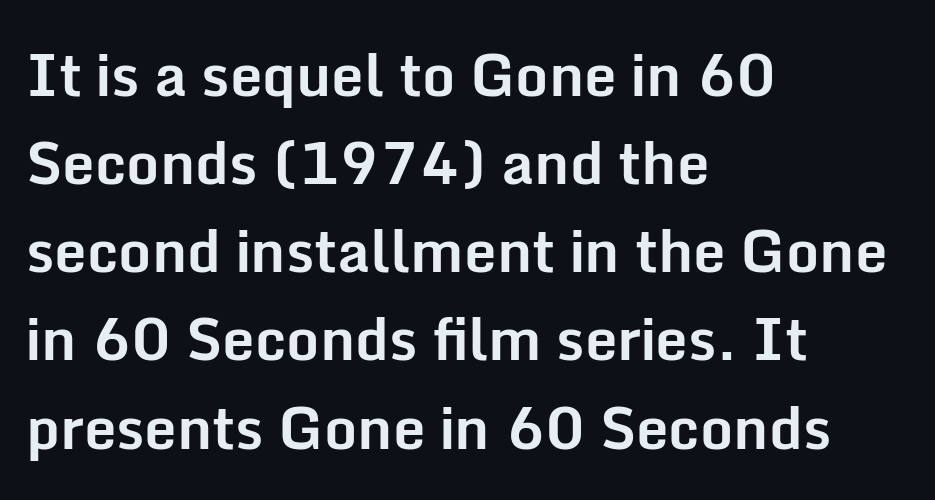
{"serif": "no", "italic": "no", "bold": "yes", "weight": "bold", "width": "normal", "stroke_contrast": "low", "x_height": "medium", "monospaced": "no", "underline": "no", "align": "left", "line_spacing": "normal", "line_spacing_ratio": 1.52, "letter_spacing": "normal", "letter_spacing_em": 0.0, "glyph_px": 58}
